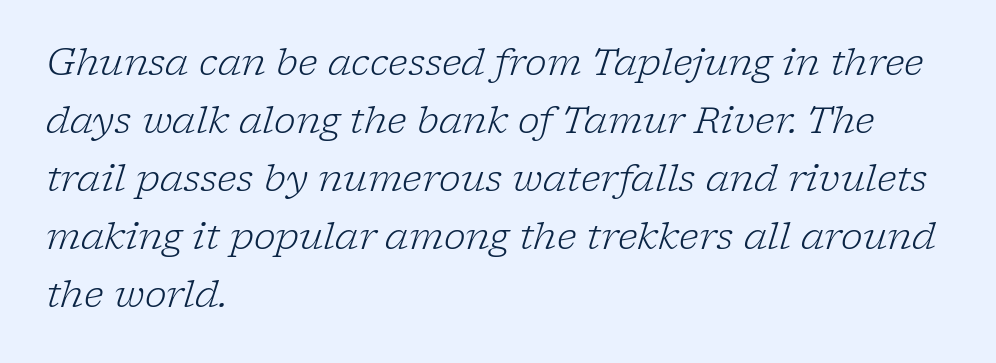
The image shows 37 px light serif type, italic (leaning right); set left-aligned, normal line spacing (1.57x), normal letter spacing, not underlined; low stroke contrast and a medium x-height.
